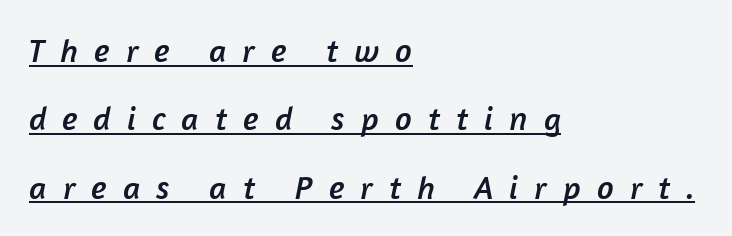
The image shows 33 px sans-serif type; set left-aligned, loose line spacing (2.07x), unusually wide letter spacing (+0.49 em), underlined; low stroke contrast and a medium x-height.
